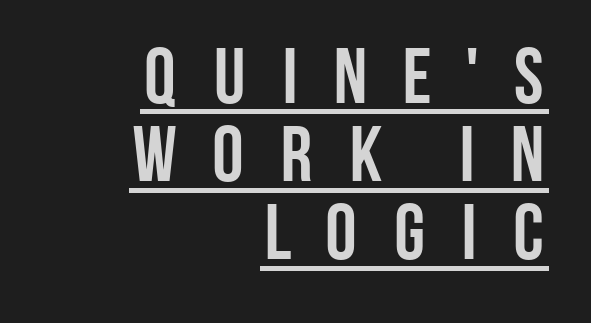
{"serif": "no", "italic": "no", "bold": "yes", "weight": "semibold", "width": "condensed", "stroke_contrast": "low", "x_height": "large", "monospaced": "no", "underline": "yes", "align": "right", "line_spacing": "tight", "line_spacing_ratio": 0.99, "letter_spacing": "wide", "letter_spacing_em": 0.37, "glyph_px": 79}
